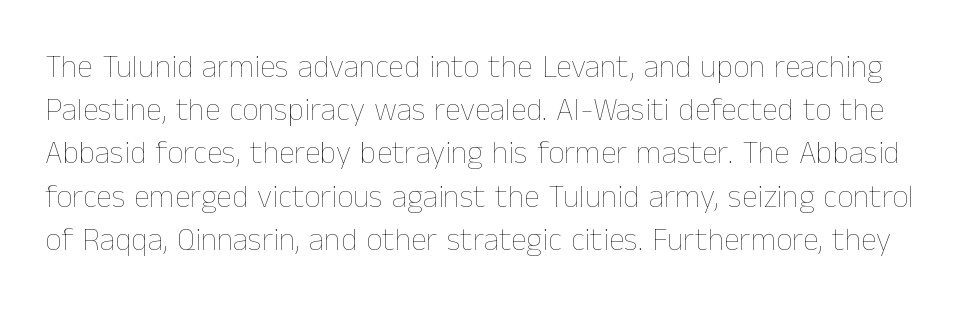
The image shows 32 px thin type, upright; set normal line spacing (1.35x), normal letter spacing, not underlined; low stroke contrast and a medium x-height.
